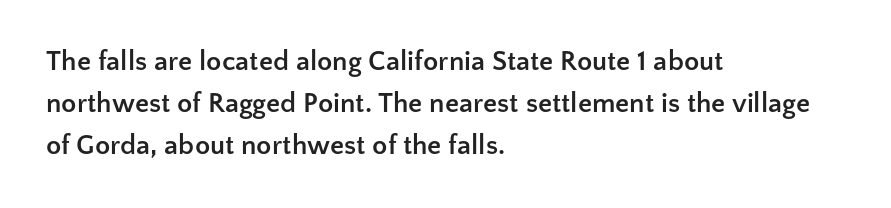
Q: Is the text bold? A: Yes.
Q: Is the text italic (slanted)? A: No, it is upright.
Q: Is the typeface a serif or a sans-serif typeface? A: Sans-serif.
Q: Is the text underlined? A: No.
Q: How is the paragraph aligned? A: Left-aligned.
Q: Is the spacing between letters normal or unusually wide? A: Normal.
Q: Is the spacing between lines tight, normal or loose? A: Normal.
Q: Width (condensed, normal, or wide)? A: Normal.
Q: Stroke contrast? A: Low.
Q: x-height? A: Medium.
Q: Monospaced? A: No.
